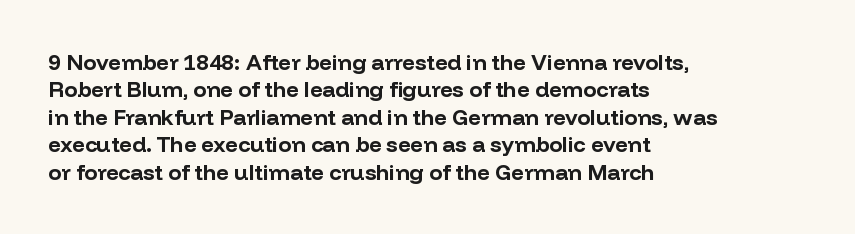
{"italic": "no", "bold": "yes", "underline": "no", "align": "left", "line_spacing": "normal", "line_spacing_ratio": 1.25, "letter_spacing": "normal", "letter_spacing_em": 0.0, "glyph_px": 22}
